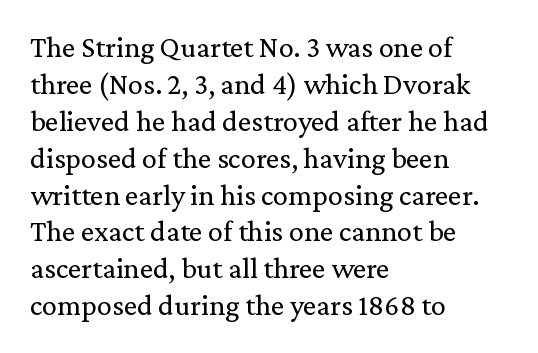
Q: Is the text bold? A: No.
Q: Is the text italic (slanted)? A: No, it is upright.
Q: Is the typeface a serif or a sans-serif typeface? A: Serif.
Q: Is the text underlined? A: No.
Q: How is the paragraph aligned? A: Left-aligned.
Q: Is the spacing between letters normal or unusually wide? A: Normal.
Q: Width (condensed, normal, or wide)? A: Normal.
Q: Stroke contrast? A: Low.
Q: x-height? A: Medium.
Q: Monospaced? A: No.
